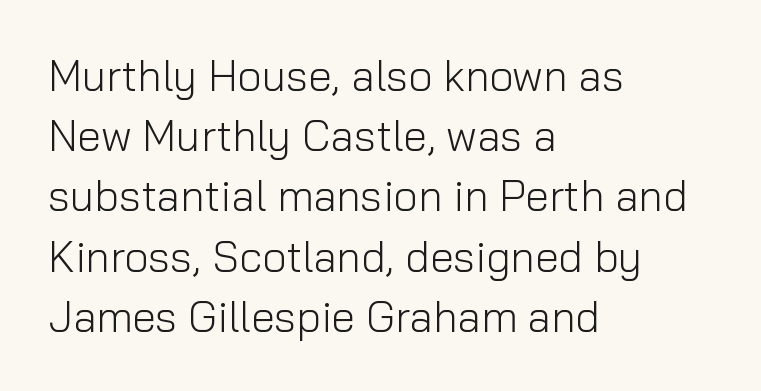
Nothing unusual about the tracking: characters are spaced as the font intends. Every character sits straight up, as roman type does. The strip under each line holds only bare page. You could not count columns in this text — the font is proportionally spaced. The compositor pushed each line to the left boundary.
